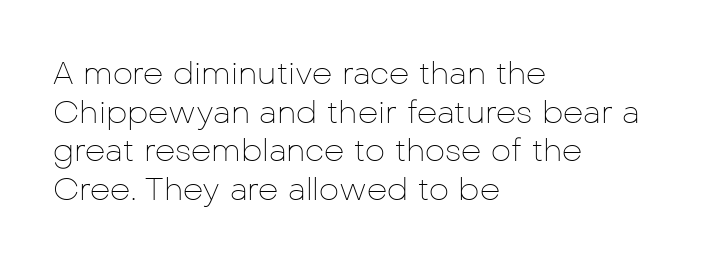
Compared with a centered layout, this one pins lines to the left instead. Each letter keeps its own natural width here, so spacing adapts to shape. Heaviness? Minimal to ordinary, like unemphasized prose. No feet cap the strokes, marking this as sans-serif type.
